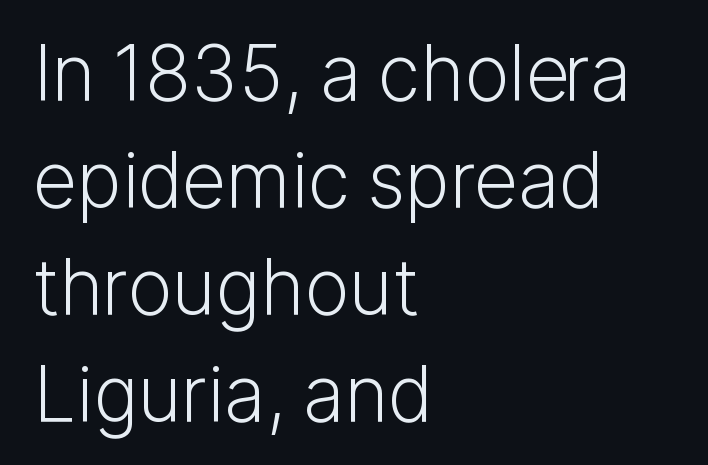
{"serif": "no", "italic": "no", "bold": "no", "weight": "light", "width": "normal", "stroke_contrast": "low", "x_height": "medium", "monospaced": "no", "underline": "no", "align": "left", "line_spacing": "normal", "line_spacing_ratio": 1.41, "letter_spacing": "normal", "letter_spacing_em": 0.0, "glyph_px": 76}
